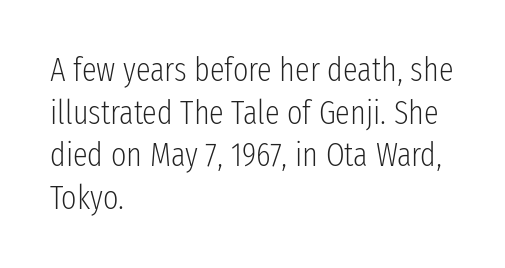
Spacing between characters is what you'd get straight out of the box. Serif or sans? Sans — the stroke terminals are bare. Is there any slant? The stems are plumb. Horizontally, the lines are justified to the leading edge only.
